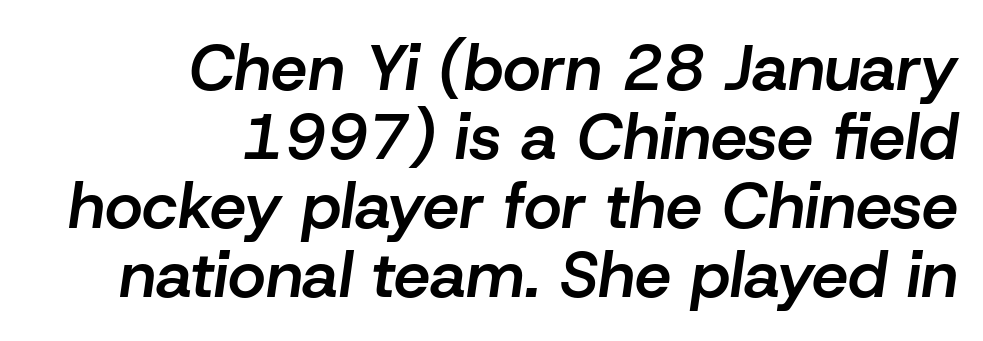
The image shows 65 px semibold type, italic (leaning right); set right-aligned, tight line spacing (1.06x), normal letter spacing, not underlined; low stroke contrast and a medium x-height.
